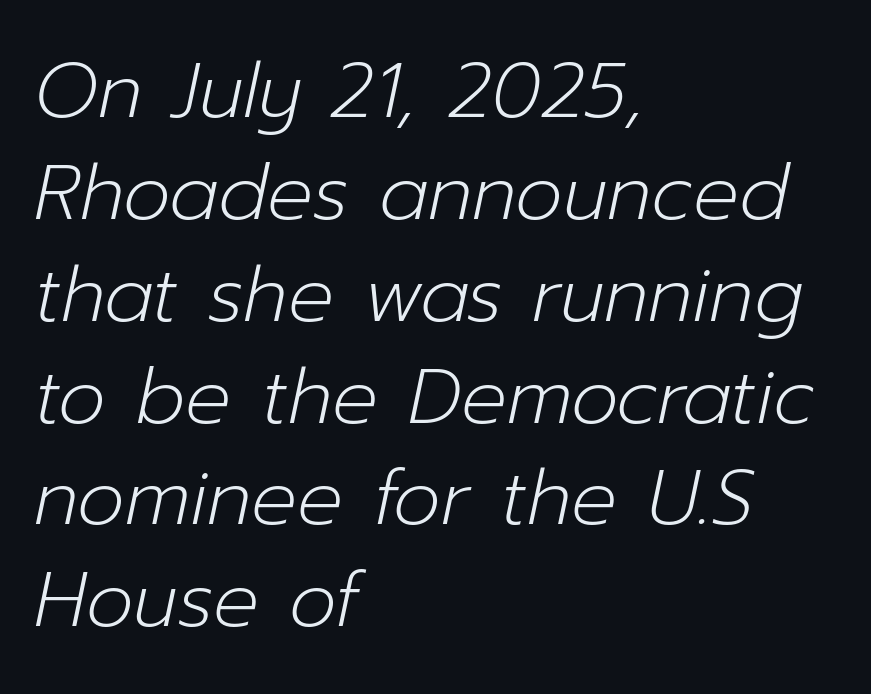
Standard letterfit; no display-style spreading of the glyphs. The rows are spaced the way most documents space them. Check the space under the baseline: it is left empty. A light-to-regular cut is what we see here. The lines are quadded left.
